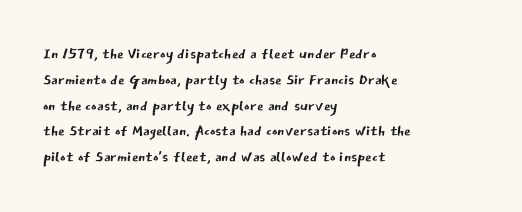
The image shows 21 px text type, upright; set left-aligned, line spacing 1.23x, normal letter spacing, not underlined.
